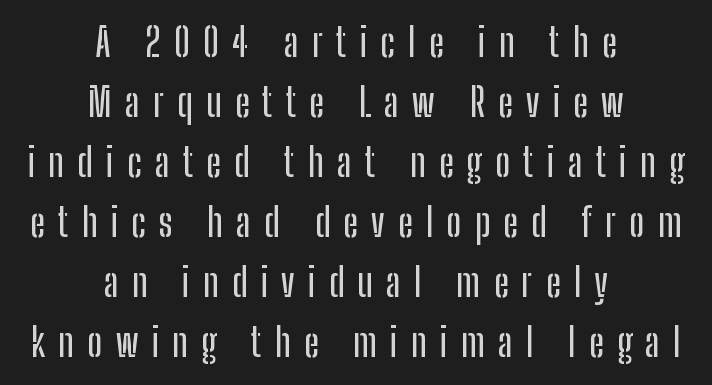
The image shows 39 px condensed sans-serif type, upright; set centered, normal line spacing (1.54x), unusually wide letter spacing (+0.34 em), not underlined; low stroke contrast and a medium x-height.
